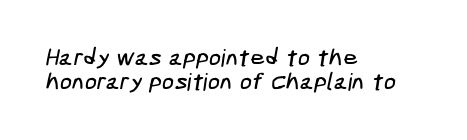
Q: Is the text underlined? A: No.
Q: How is the paragraph aligned? A: Left-aligned.
Q: Is the spacing between letters normal or unusually wide? A: Normal.
Q: Is the spacing between lines tight, normal or loose? A: Tight.
